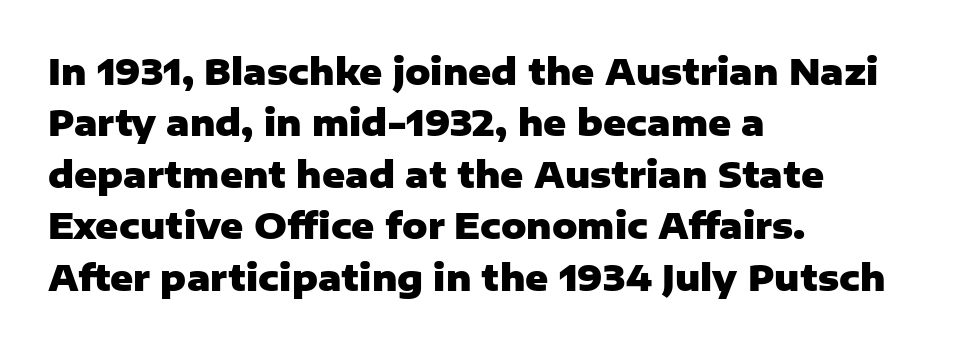
The image shows 35 px heavy sans-serif type, upright; set left-aligned, normal line spacing (1.47x), normal letter spacing, not underlined; low stroke contrast and a medium x-height.
